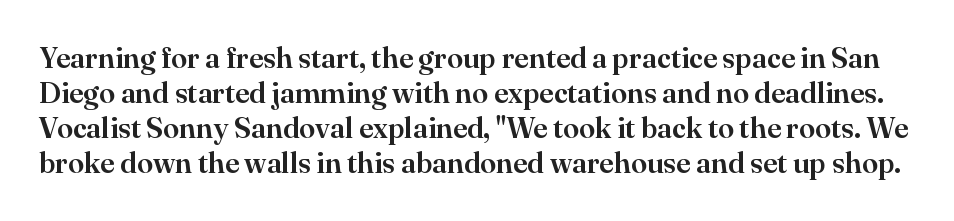
{"serif": "yes", "italic": "no", "width": "normal", "stroke_contrast": "high", "x_height": "small", "monospaced": "no", "underline": "no", "line_spacing_ratio": 1.21, "letter_spacing": "normal", "letter_spacing_em": 0.0, "glyph_px": 29}
